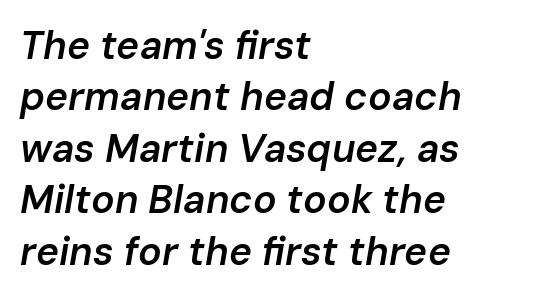
The specimen omits any rule beneath the text block's lines. Looking at the ascenders, they clearly lean. The paragraph has a hard left edge and a soft right edge. What stands out about the letter spacing? Nothing — it is the standard amount.
